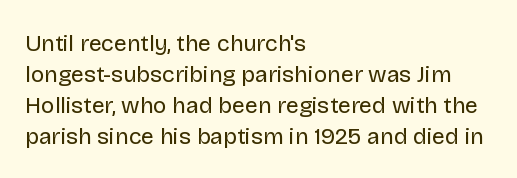
Q: Is the text bold? A: No.
Q: Is the text italic (slanted)? A: No, it is upright.
Q: Is the text underlined? A: No.
Q: How is the paragraph aligned? A: Left-aligned.
Q: Is the spacing between letters normal or unusually wide? A: Normal.
Q: Is the spacing between lines tight, normal or loose? A: Normal.
